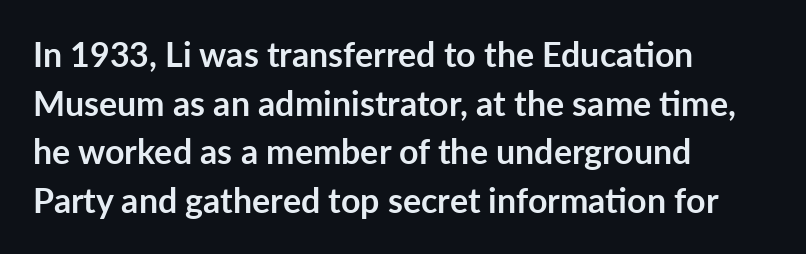
Type without underlining. Which margin do the lines hug? The left one — the right edge is uneven. Tall strokes in this sample are plumb rather than angled. Every letter is thick-stroked: bold, no question.
